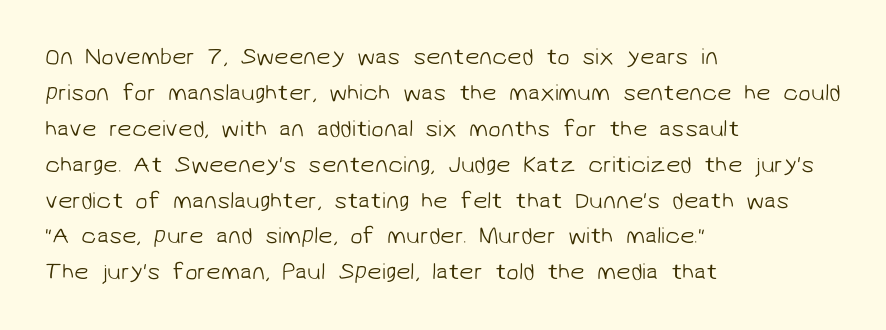
{"bold": "no", "underline": "no", "align": "left", "line_spacing": "normal", "line_spacing_ratio": 1.56, "letter_spacing": "normal", "letter_spacing_em": 0.0, "glyph_px": 23}
